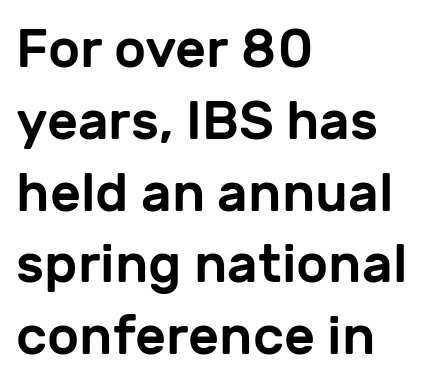
Q: Is the text italic (slanted)? A: No, it is upright.
Q: Is the typeface a serif or a sans-serif typeface? A: Sans-serif.
Q: Is the text underlined? A: No.
Q: How is the paragraph aligned? A: Left-aligned.
Q: Is the spacing between letters normal or unusually wide? A: Normal.
Q: Is the spacing between lines tight, normal or loose? A: Normal.
Q: Width (condensed, normal, or wide)? A: Normal.
Q: Stroke contrast? A: Low.
Q: x-height? A: Medium.
Q: Monospaced? A: No.
